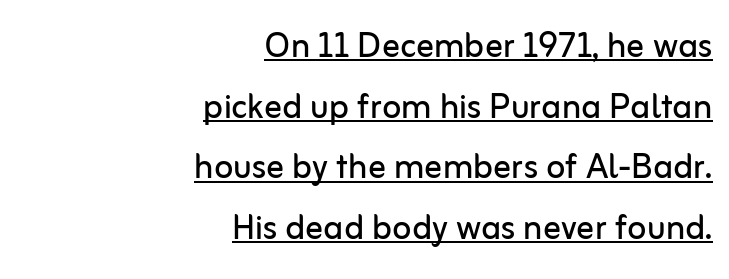
The image shows 44 px regular-weight sans-serif type, upright; set right-aligned, normal line spacing (1.38x), normal letter spacing, underlined; low stroke contrast and a medium x-height.
